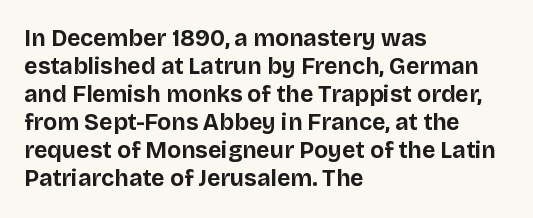
{"italic": "no", "bold": "yes", "underline": "no", "align": "left", "line_spacing_ratio": 1.22, "letter_spacing": "normal", "letter_spacing_em": 0.0, "glyph_px": 23}
